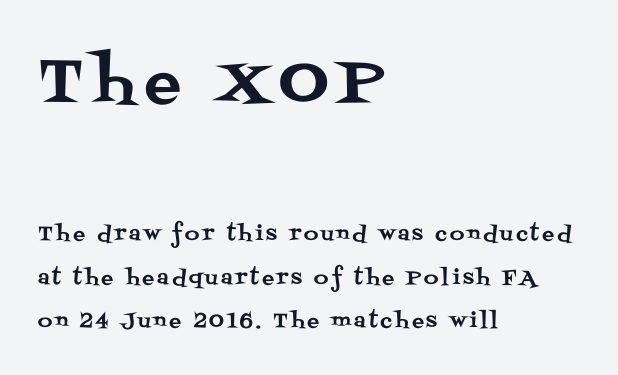
Q: Is the text italic (slanted)? A: No, it is upright.
Q: Is the typeface a serif or a sans-serif typeface? A: Serif.
Q: Is the text underlined? A: No.
Q: How is the paragraph aligned? A: Left-aligned.
Q: Is the spacing between lines tight, normal or loose? A: Loose.
Q: Which block of text is set in a larger size, the first (top) or the second (bottom)? A: The first (top) one.
Q: Width (condensed, normal, or wide)? A: Normal.
Q: Stroke contrast? A: Medium.
Q: x-height? A: Large.
Q: Monospaced? A: No.
